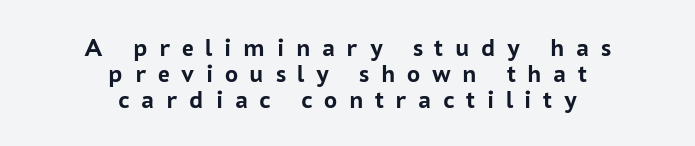
The image shows 26 px bold type, upright; set centered, tight line spacing (1.0x), unusually wide letter spacing (+0.45 em), not underlined.
